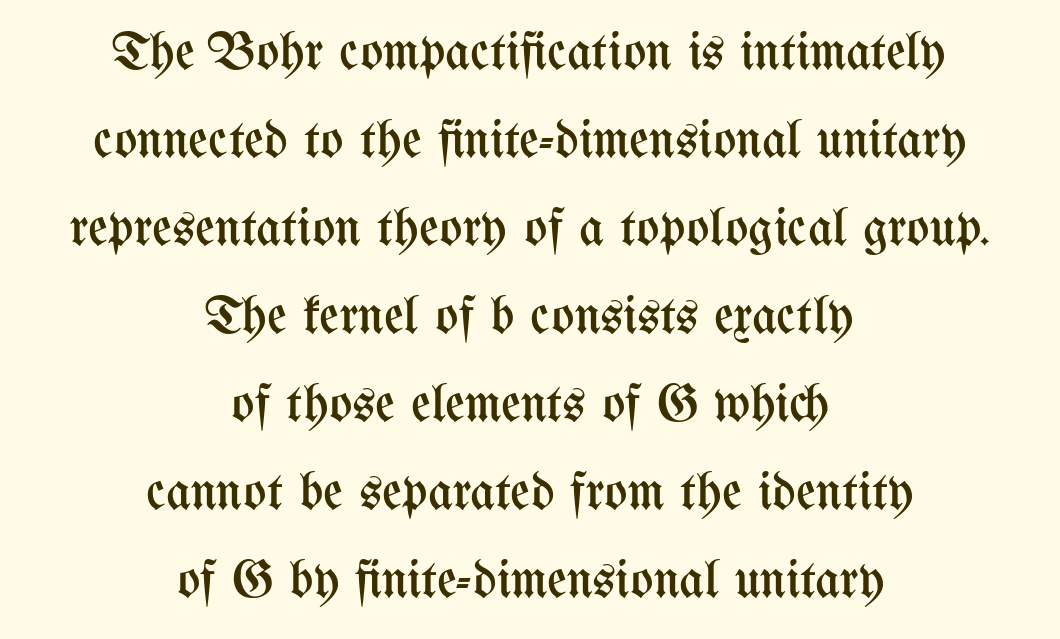
Caption: standard tracking, unaltered. The baseline area is clear. A typesetter would call this leading conventional body-copy spacing. The passage shown is typed in a proportional face where columns would drift. Neither beginnings nor endings align; midpoints do. Heft: none added — not bold.
